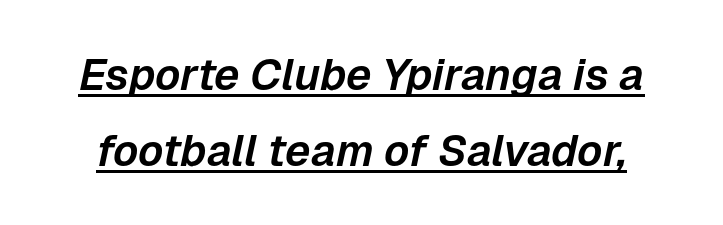
Is there an underline? Yes — a line sits under the letters. Glyph-to-glyph distance matches everyday printed text. The font's italic variant was chosen for this text. The passage shown is typed in a proportional face where columns would drift.
